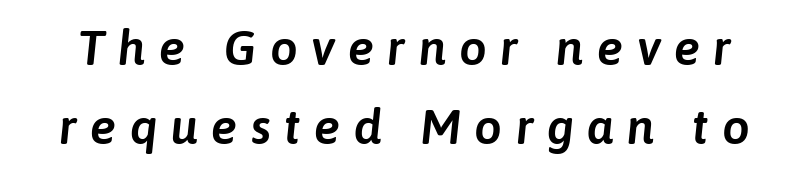
Designer's note — italics engaged. The space between consecutive lines is moderate. Think of a printed novel: that variable character pitch is what you see here. A typesetter would call this heavily tracked-out type.
